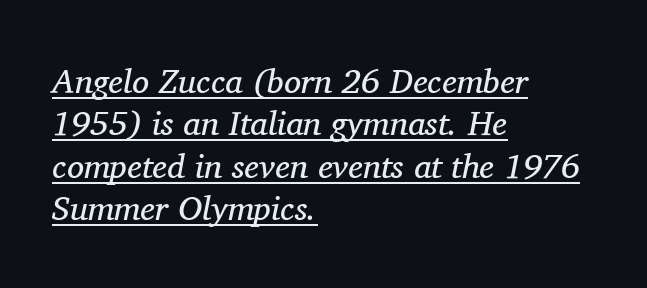
Q: Is the text bold? A: No.
Q: Is the text italic (slanted)? A: Yes, it leans right by about 11 degrees.
Q: Is the typeface a serif or a sans-serif typeface? A: Serif.
Q: Is the text underlined? A: Yes.
Q: How is the paragraph aligned? A: Left-aligned.
Q: Is the spacing between letters normal or unusually wide? A: Normal.
Q: Is the spacing between lines tight, normal or loose? A: Normal.
Q: Width (condensed, normal, or wide)? A: Normal.
Q: Stroke contrast? A: Medium.
Q: x-height? A: Medium.
Q: Monospaced? A: No.
